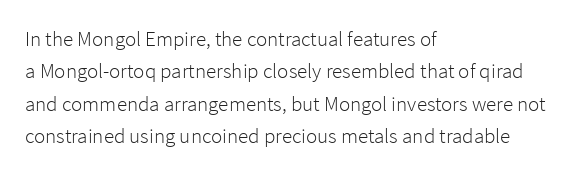
{"italic": "no", "bold": "no", "underline": "no", "align": "left", "line_spacing": "normal", "line_spacing_ratio": 1.54, "letter_spacing": "normal", "letter_spacing_em": 0.0, "glyph_px": 21}
